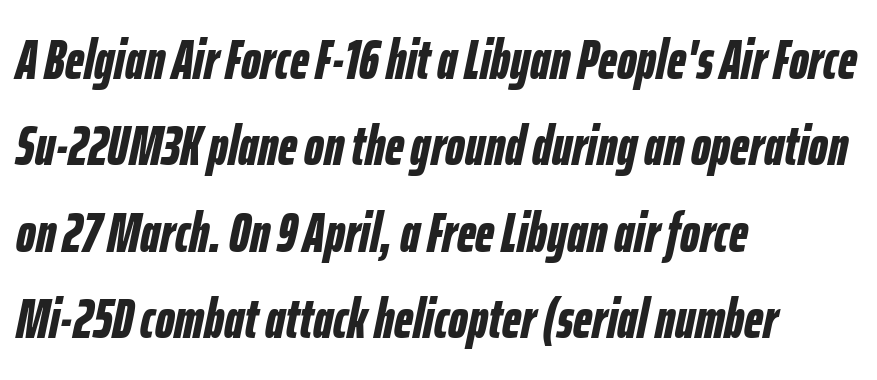
This sample uses an oblique cut, with every glyph tilted off the vertical. Type without underlining. This sample keeps an unexceptional amount of space between lines. The sample has been set heavy, in full bold. The rendering anchors every line to the left-hand side. Caption: standard tracking, unaltered.
